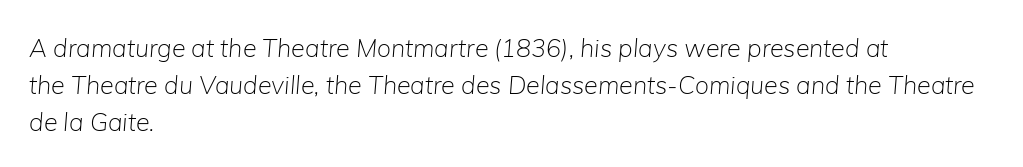
The image shows 25 px text type, italic (leaning right); set left-aligned, normal line spacing (1.48x), normal letter spacing, not underlined.
